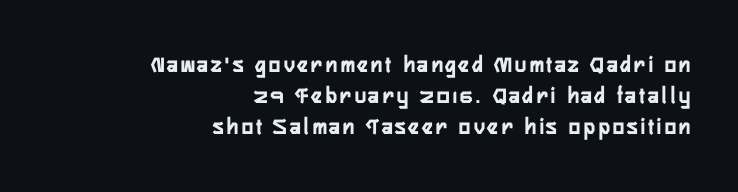
Q: Is the text bold? A: Yes.
Q: Is the text italic (slanted)? A: No, it is upright.
Q: Is the text underlined? A: No.
Q: How is the paragraph aligned? A: Right-aligned.
Q: Is the spacing between lines tight, normal or loose? A: Normal.
